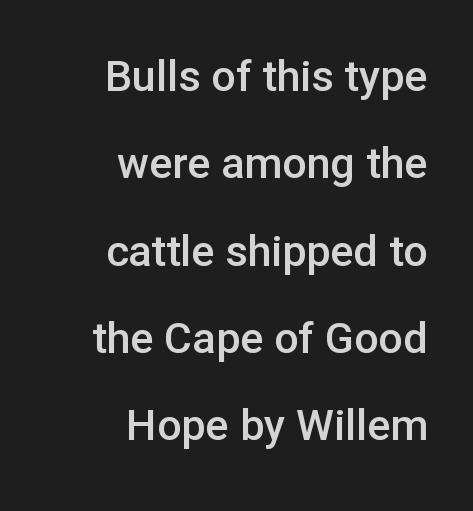
One glance says open: line gaps are wider than usual. The gaps between neighbouring characters are ordinary and unremarkable. The characters display no serif detailing; their extremities are plain. Anything drawn beneath the words? Only blank space. Heft: intermediate — a semibold.
